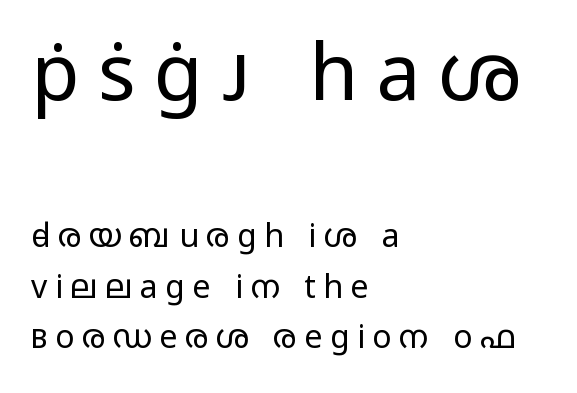
Q: Is the text bold? A: No.
Q: Is the text italic (slanted)? A: No, it is upright.
Q: Is the typeface a serif or a sans-serif typeface? A: Sans-serif.
Q: Is the text underlined? A: No.
Q: How is the paragraph aligned? A: Left-aligned.
Q: Is the spacing between letters normal or unusually wide? A: Unusually wide.
Q: Is the spacing between lines tight, normal or loose? A: Normal.
Q: Which block of text is set in a larger size, the first (top) or the second (bottom)? A: The first (top) one.
Q: Width (condensed, normal, or wide)? A: Wide.
Q: Stroke contrast? A: Low.
Q: x-height? A: Medium.
Q: Monospaced? A: No.
